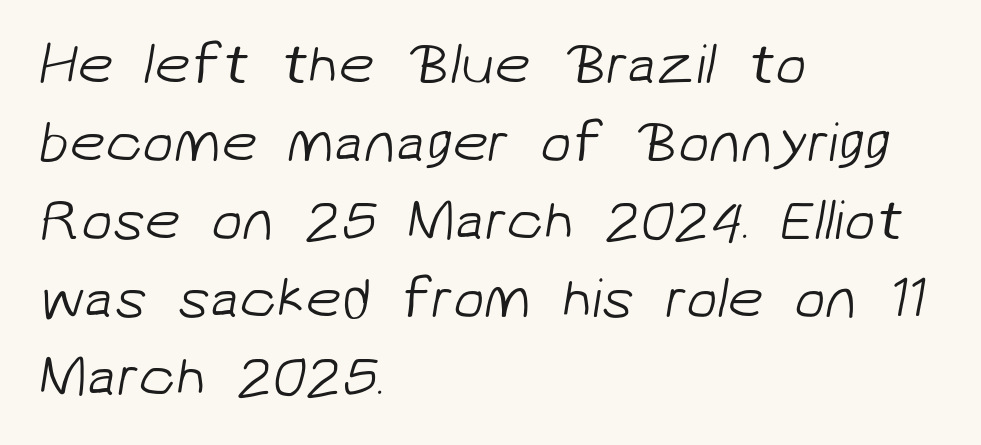
The image shows 57 px light sans-serif type; set left-aligned, normal line spacing (1.37x), normal letter spacing, not underlined; low stroke contrast and a medium x-height.
